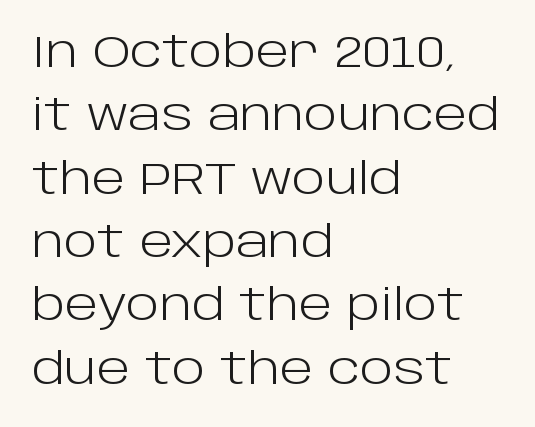
The lines sit at an ordinary, default distance from one another. Ascenders rise straight up at ninety degrees. The rendering uses natural spacing where letterforms have individual widths. The zone under the glyphs is completely vacant.
